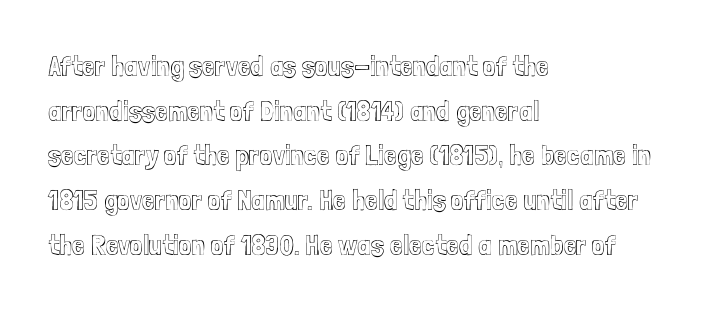
Q: Is the text italic (slanted)? A: No, it is upright.
Q: Is the text underlined? A: No.
Q: How is the paragraph aligned? A: Left-aligned.
Q: Is the spacing between letters normal or unusually wide? A: Normal.
Q: Is the spacing between lines tight, normal or loose? A: Normal.
Q: Width (condensed, normal, or wide)? A: Condensed.
Q: x-height? A: Medium.
Q: Monospaced? A: No.
